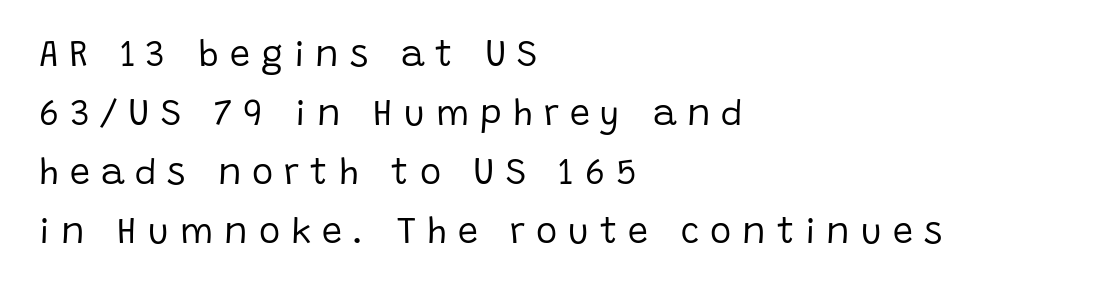
The image shows 36 px regular-weight sans-serif type, upright; set left-aligned, normal line spacing (1.64x), unusually wide letter spacing (+0.3 em), not underlined; low stroke contrast and a large x-height.
